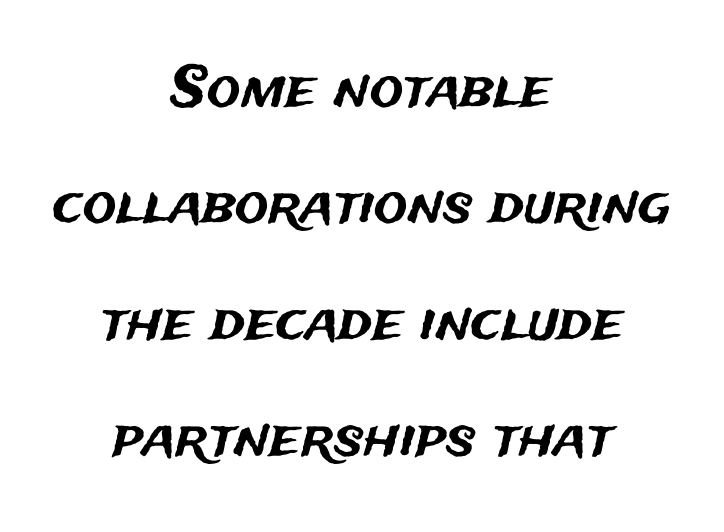
The image shows 56 px sans-serif type; set centered, loose line spacing (2.08x), normal letter spacing, not underlined; medium stroke contrast and a medium x-height.
